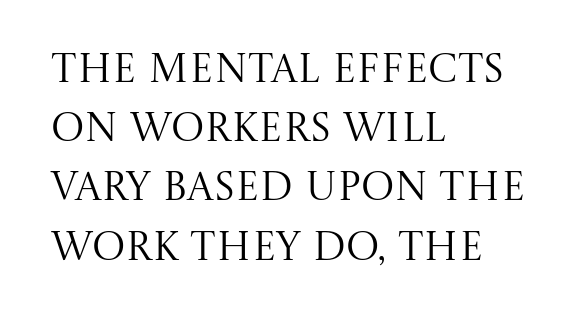
Q: Is the text bold? A: No.
Q: Is the text italic (slanted)? A: No, it is upright.
Q: Is the typeface a serif or a sans-serif typeface? A: Serif.
Q: Is the text underlined? A: No.
Q: How is the paragraph aligned? A: Left-aligned.
Q: Is the spacing between letters normal or unusually wide? A: Normal.
Q: Is the spacing between lines tight, normal or loose? A: Normal.
Q: Width (condensed, normal, or wide)? A: Normal.
Q: Stroke contrast? A: Medium.
Q: x-height? A: Large.
Q: Monospaced? A: No.
